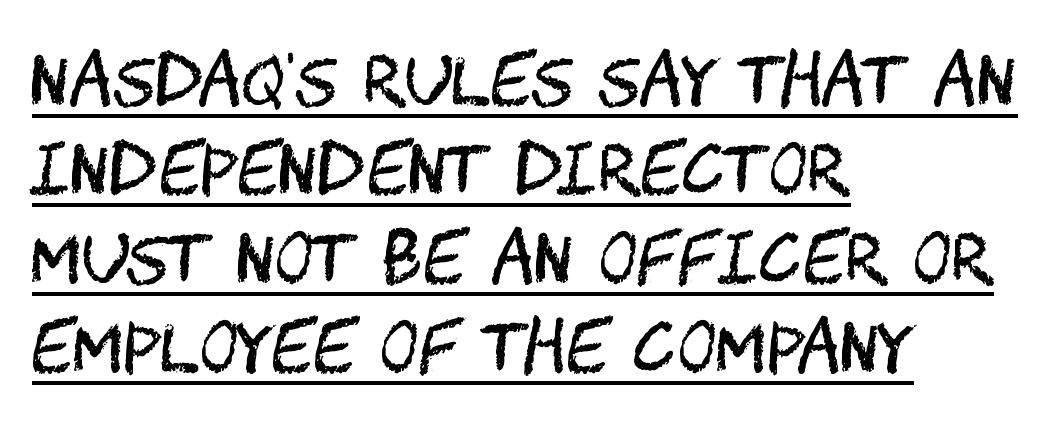
This reads as an unemphasized weight, regular at the heaviest. Letter spacing: default. Italic: no, the glyphs are upright roman. This is underlined copy, the kind a proofreader might mark for attention. Compared with a centered layout, this one pins lines to the left instead.
